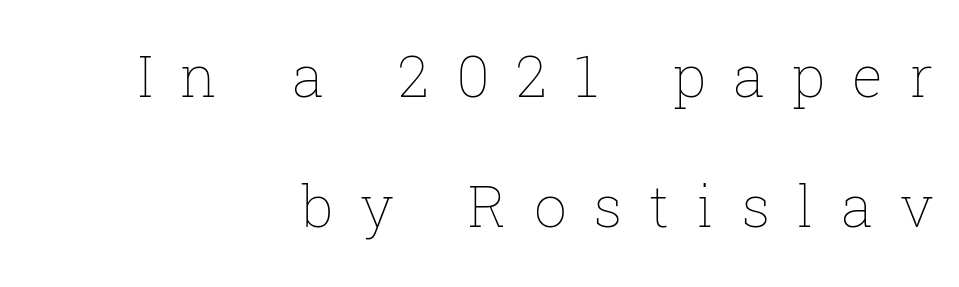
Does the copy run flush right? Yes — the right margin is perfectly even. The passage shown stacks its lines with a broad gap. Is the stroke heavy? The answer is a plain regular-or-lighter. The lettering stays uniformly vertical, giving the passage a roman look.
